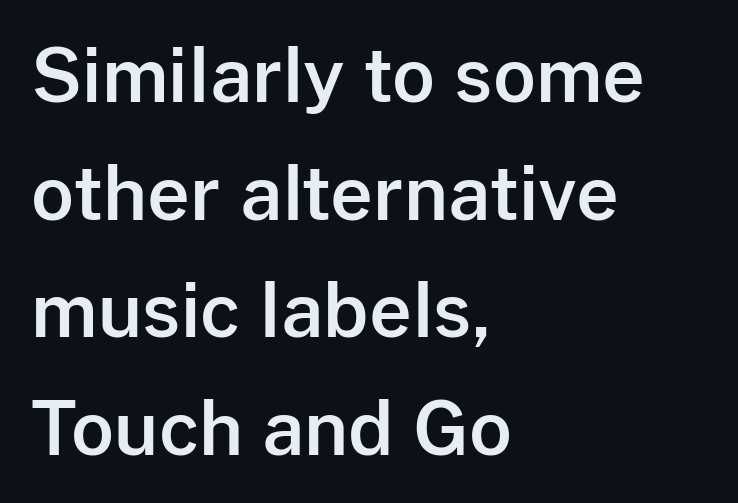
{"serif": "no", "italic": "no", "width": "normal", "stroke_contrast": "low", "x_height": "medium", "monospaced": "no", "underline": "no", "align": "left", "line_spacing": "normal", "line_spacing_ratio": 1.59, "letter_spacing": "normal", "letter_spacing_em": 0.0, "glyph_px": 74}
